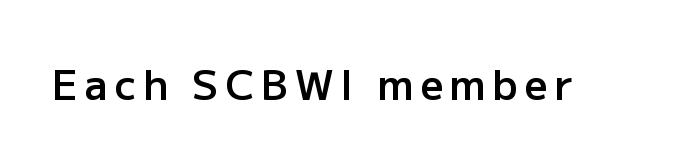
Look at the stroke-to-counter ratio: somewhat heavy, a semibold. The lettering stays uniformly vertical, giving the passage a roman look. To sum up the face: it is a sans, with no serifs. Anything drawn beneath the words? Only blank space. The rendering uses natural spacing where letterforms have individual widths.
